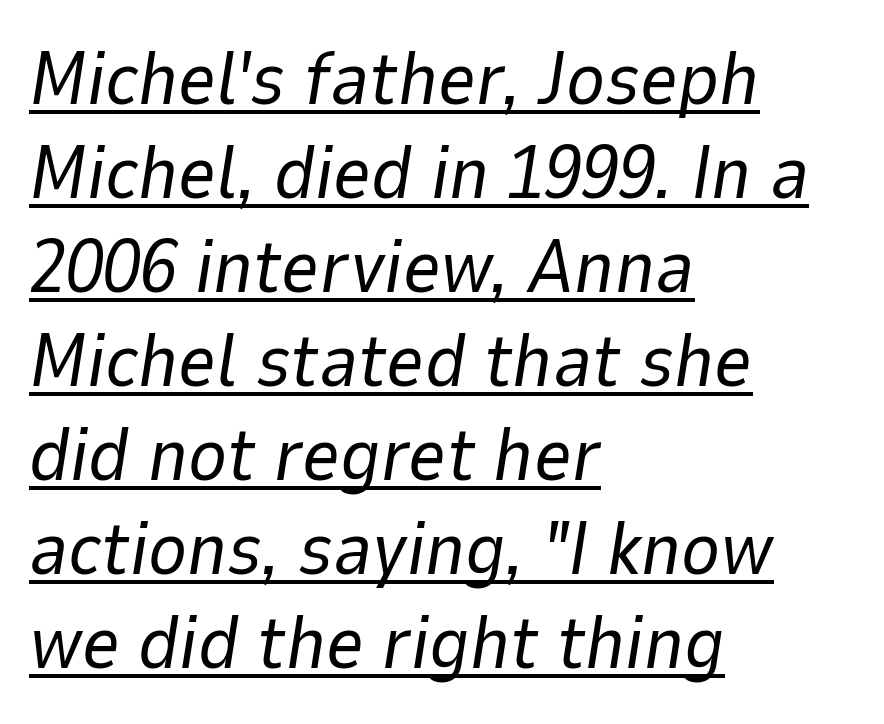
The image shows 74 px regular-weight type, italic (leaning right); set left-aligned, normal line spacing (1.27x), normal letter spacing, underlined; low stroke contrast and a medium x-height.
